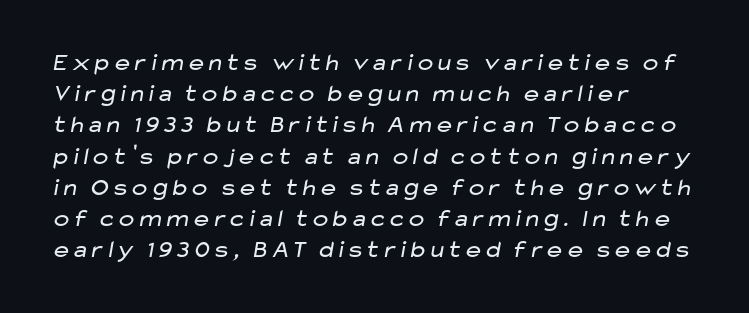
Q: Is the text bold? A: No.
Q: Is the text underlined? A: No.
Q: How is the paragraph aligned? A: Left-aligned.
Q: Is the spacing between letters normal or unusually wide? A: Normal.
Q: Is the spacing between lines tight, normal or loose? A: Normal.
